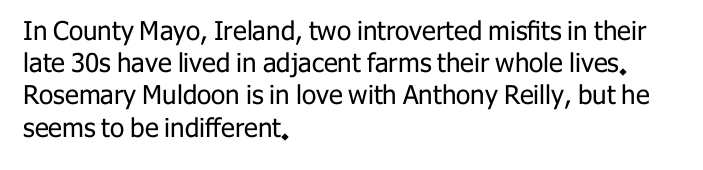
The image shows 26 px text type, upright; set left-aligned, line spacing 1.24x, normal letter spacing, not underlined.
